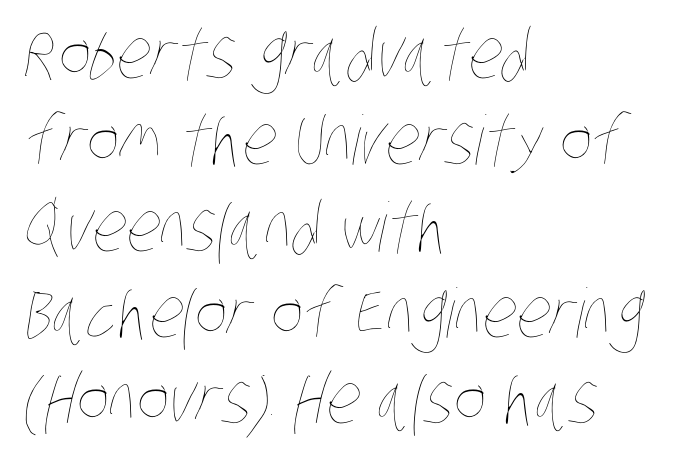
The image shows 68 px thin, condensed type; set left-aligned, normal line spacing (1.27x), normal letter spacing, not underlined; low stroke contrast and a large x-height.
